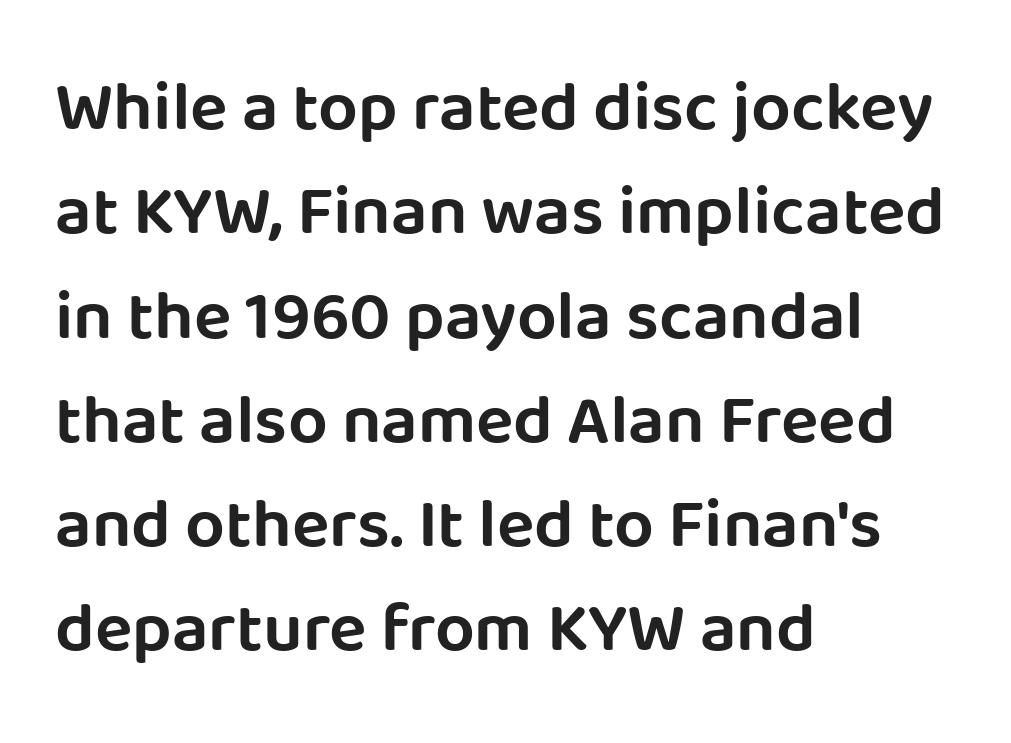
The image shows 70 px sans-serif type, upright; set left-aligned, normal line spacing (1.49x), normal letter spacing, not underlined; low stroke contrast and a large x-height.
